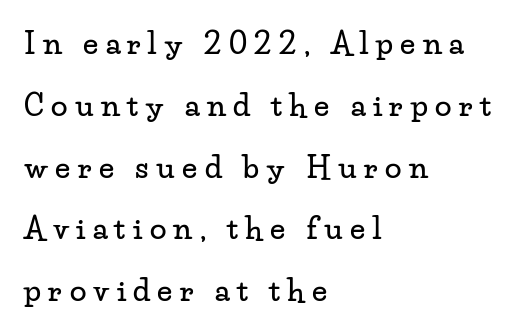
The image shows 30 px wide serif type, upright; set left-aligned, loose line spacing (2.06x), unusually wide letter spacing (+0.25 em), not underlined; low stroke contrast and a small x-height.
